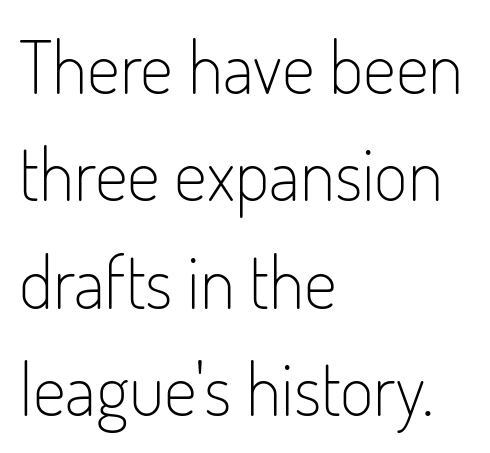
The image shows 73 px light, condensed sans-serif type, upright; set left-aligned, normal line spacing (1.47x), normal letter spacing, not underlined; low stroke contrast and a small x-height.
